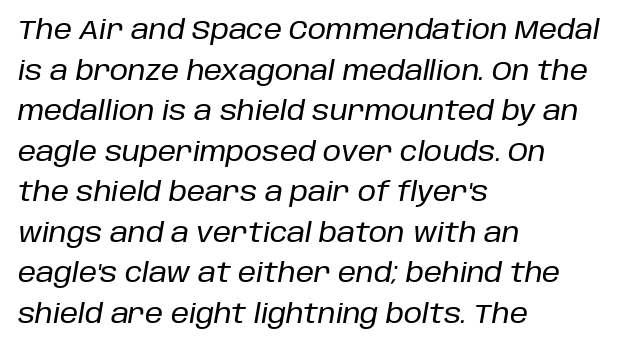
Q: Is the text italic (slanted)? A: Yes, it leans right by about 10 degrees.
Q: Is the text underlined? A: No.
Q: How is the paragraph aligned? A: Left-aligned.
Q: Is the spacing between letters normal or unusually wide? A: Normal.
Q: Is the spacing between lines tight, normal or loose? A: Normal.
